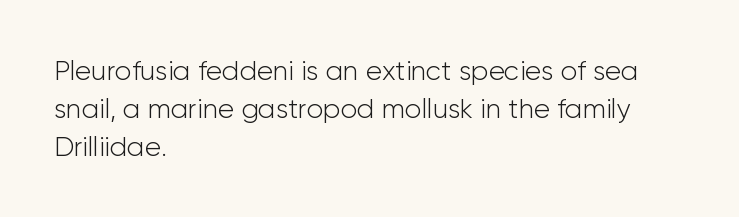
The image shows 27 px text type, upright; set left-aligned, normal line spacing (1.4x), normal letter spacing, not underlined.
